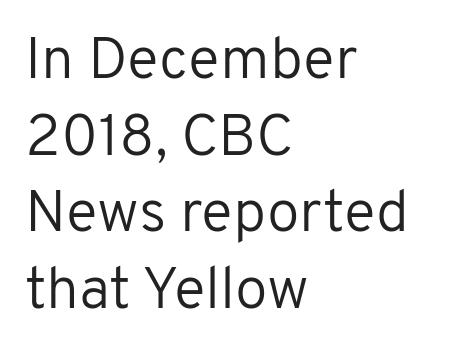
{"serif": "no", "italic": "no", "bold": "no", "weight": "regular", "width": "normal", "stroke_contrast": "low", "x_height": "medium", "monospaced": "no", "underline": "no", "align": "left", "line_spacing": "normal", "line_spacing_ratio": 1.3, "letter_spacing": "normal", "letter_spacing_em": 0.0, "glyph_px": 59}
